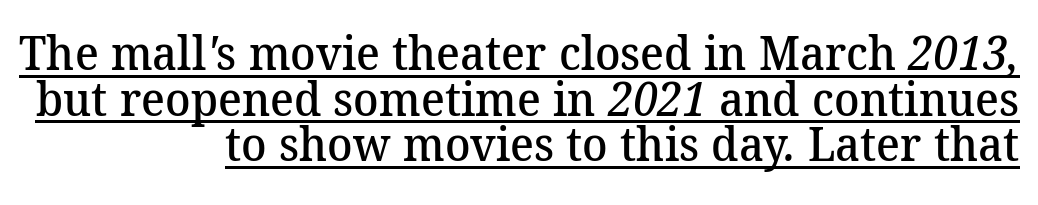
Is the block centered? No — it sits flush against the right margin. The words here are underlined. Does extra space separate the letters? No, they use regular spacing. Rows of type sit shoulder to shoulder in the vertical direction. Does the type have serifs? Yes, each stem ends in a small foot.
